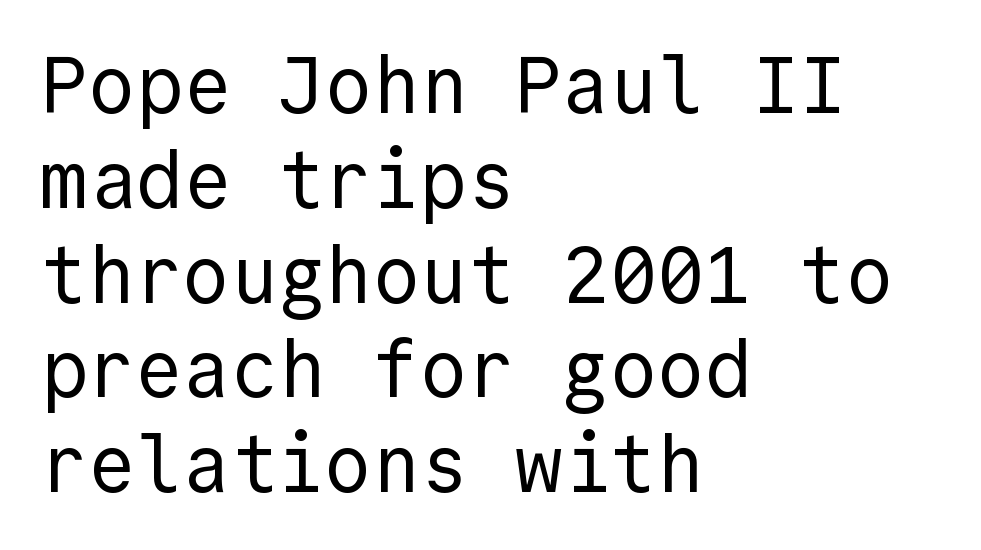
{"serif": "no", "italic": "no", "bold": "no", "weight": "regular", "width": "normal", "x_height": "medium", "monospaced": "yes", "underline": "no", "align": "left", "line_spacing_ratio": 1.2, "letter_spacing": "normal", "letter_spacing_em": 0.0, "glyph_px": 79}
